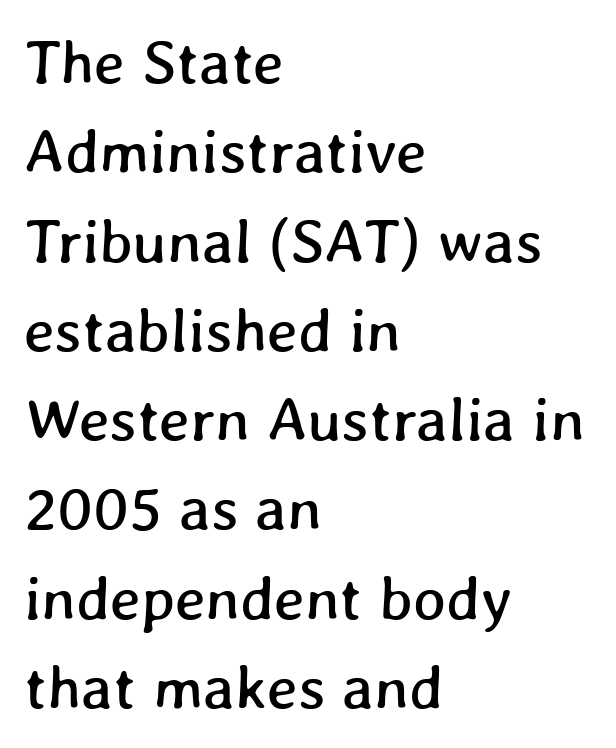
Students, note that the glyphs here touch the page at normal intervals. These lines stack with their left ends in a neat column. The words here are not underlined. Varying glyph widths throughout — classic text-font behaviour.
